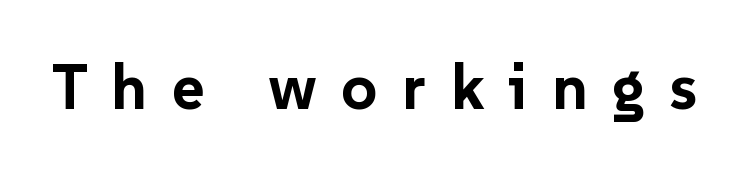
{"serif": "no", "italic": "no", "bold": "yes", "weight": "bold", "width": "normal", "stroke_contrast": "low", "x_height": "medium", "monospaced": "no", "underline": "no", "letter_spacing": "wide", "letter_spacing_em": 0.39, "glyph_px": 63}
